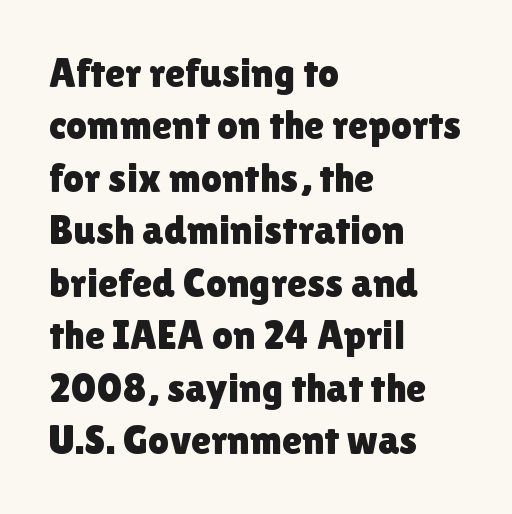
{"serif": "no", "italic": "no", "width": "normal", "x_height": "medium", "monospaced": "no", "underline": "no", "align": "left", "line_spacing": "normal", "line_spacing_ratio": 1.28, "letter_spacing": "normal", "letter_spacing_em": 0.0, "glyph_px": 41}
